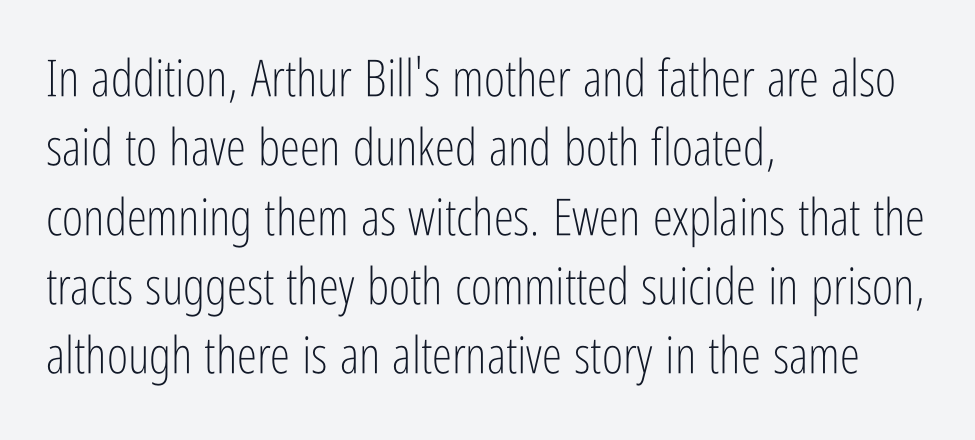
{"serif": "no", "italic": "no", "bold": "no", "weight": "light", "width": "condensed", "stroke_contrast": "low", "x_height": "medium", "monospaced": "no", "underline": "no", "align": "left", "line_spacing": "normal", "line_spacing_ratio": 1.36, "letter_spacing": "normal", "letter_spacing_em": 0.0, "glyph_px": 51}
